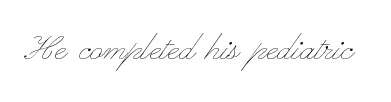
{"bold": "no", "weight": "thin", "width": "wide", "stroke_contrast": "low", "x_height": "small", "monospaced": "no", "underline": "no", "letter_spacing": "normal", "letter_spacing_em": 0.0, "glyph_px": 43}
